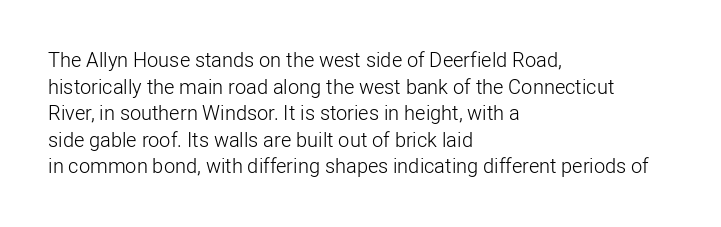
Q: Is the text bold? A: No.
Q: Is the text italic (slanted)? A: No, it is upright.
Q: Is the text underlined? A: No.
Q: How is the paragraph aligned? A: Left-aligned.
Q: Is the spacing between letters normal or unusually wide? A: Normal.
Q: Is the spacing between lines tight, normal or loose? A: Normal.
